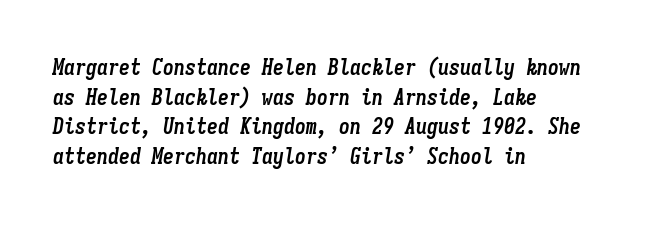
{"italic": "yes", "lean": "right", "slant_degrees": 9, "bold": "yes", "underline": "no", "align": "left", "line_spacing": "normal", "line_spacing_ratio": 1.35, "letter_spacing": "normal", "letter_spacing_em": 0.0, "glyph_px": 22}
